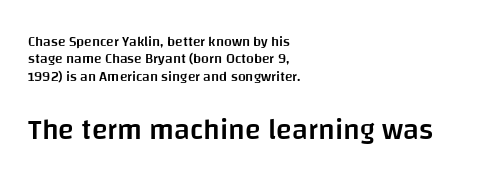
Q: Is the text bold? A: Semi-bold.
Q: Is the text italic (slanted)? A: No, it is upright.
Q: Is the typeface a serif or a sans-serif typeface? A: Sans-serif.
Q: Is the text underlined? A: No.
Q: How is the paragraph aligned? A: Left-aligned.
Q: Is the spacing between letters normal or unusually wide? A: Normal.
Q: Which block of text is set in a larger size, the first (top) or the second (bottom)? A: The second (bottom) one.
Q: Width (condensed, normal, or wide)? A: Normal.
Q: Stroke contrast? A: Low.
Q: x-height? A: Large.
Q: Monospaced? A: No.
